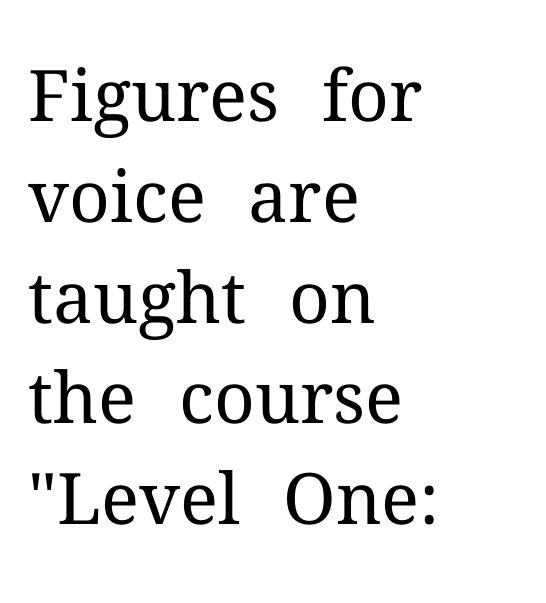
The image shows 71 px regular-weight serif type, upright; set left-aligned, normal line spacing (1.42x), normal letter spacing, not underlined; medium stroke contrast and a medium x-height.
